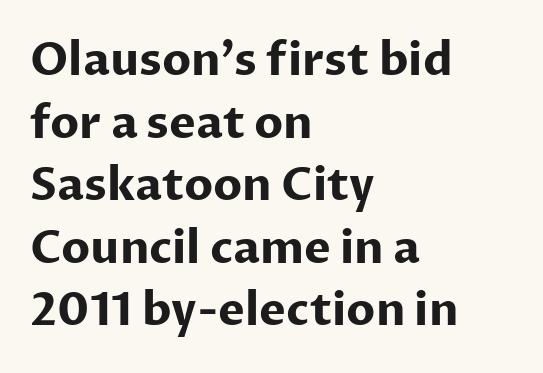
The image shows 45 px bold sans-serif type, upright; set left-aligned, normal line spacing (1.39x), normal letter spacing, not underlined; low stroke contrast and a medium x-height.
